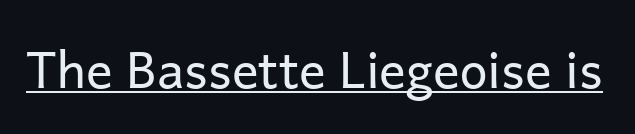
Q: Is the text bold? A: No.
Q: Is the text italic (slanted)? A: No, it is upright.
Q: Is the typeface a serif or a sans-serif typeface? A: Sans-serif.
Q: Is the text underlined? A: Yes.
Q: Is the spacing between letters normal or unusually wide? A: Normal.
Q: Width (condensed, normal, or wide)? A: Normal.
Q: Stroke contrast? A: Low.
Q: x-height? A: Medium.
Q: Monospaced? A: No.
